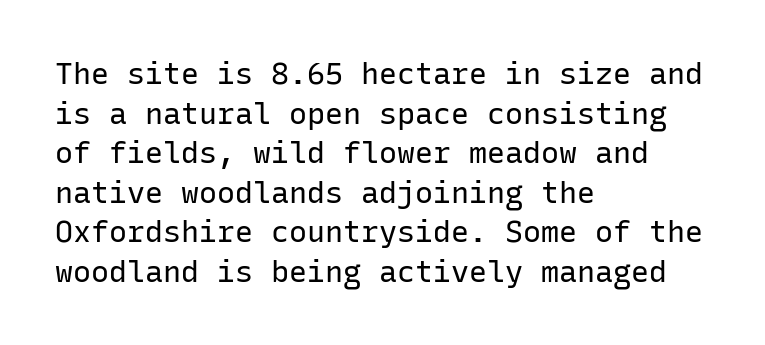
Q: Is the text bold? A: No.
Q: Is the text italic (slanted)? A: No, it is upright.
Q: Is the typeface a serif or a sans-serif typeface? A: Sans-serif.
Q: Is the text underlined? A: No.
Q: How is the paragraph aligned? A: Left-aligned.
Q: Is the spacing between letters normal or unusually wide? A: Normal.
Q: Is the spacing between lines tight, normal or loose? A: Normal.
Q: Width (condensed, normal, or wide)? A: Normal.
Q: Stroke contrast? A: Low.
Q: x-height? A: Medium.
Q: Monospaced? A: Yes.
